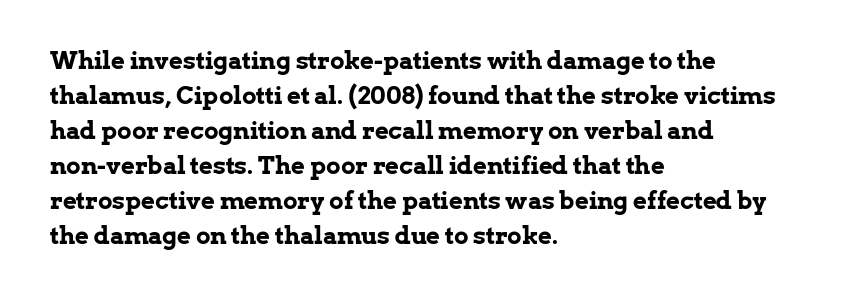
Q: Is the text bold? A: Yes.
Q: Is the text italic (slanted)? A: No, it is upright.
Q: Is the text underlined? A: No.
Q: How is the paragraph aligned? A: Left-aligned.
Q: Is the spacing between letters normal or unusually wide? A: Normal.
Q: Is the spacing between lines tight, normal or loose? A: Normal.
